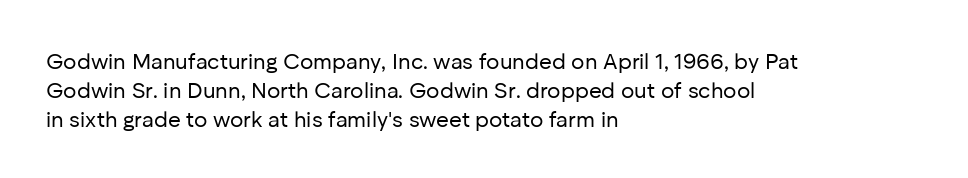
The image shows 22 px text type, upright; set left-aligned, normal line spacing (1.31x), normal letter spacing, not underlined.
